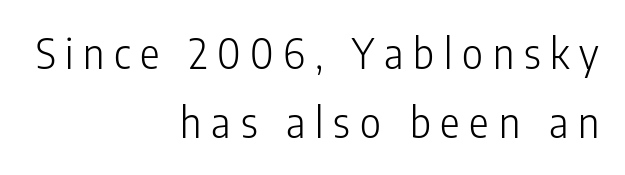
Think of a printed novel: that variable character pitch is what you see here. The setting favours the right margin, as signatures and pull-quotes sometimes do. Vertical stems look standard width or narrower in stroke. The line-height multiplier appears to be the usual default. The letters carry no serifs — their stems end cleanly without finishing strokes.
